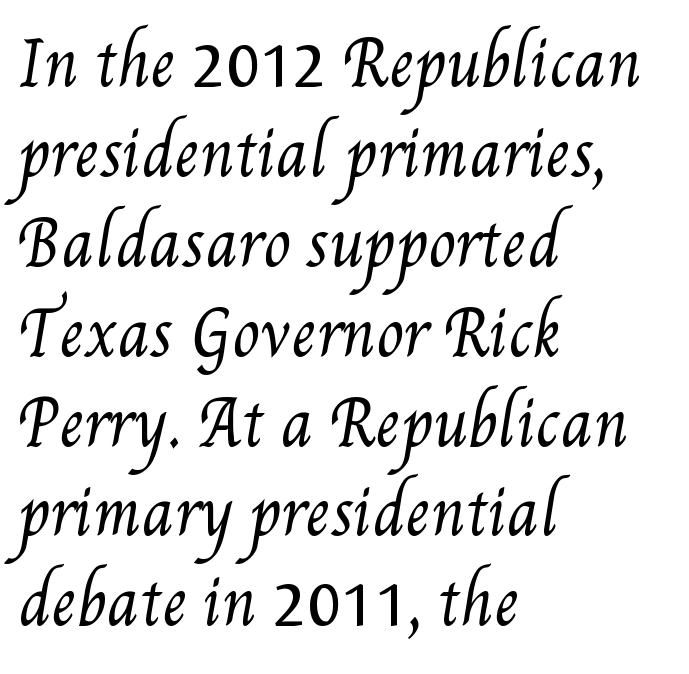
Q: Is the text bold? A: No.
Q: Is the text underlined? A: No.
Q: How is the paragraph aligned? A: Left-aligned.
Q: Is the spacing between letters normal or unusually wide? A: Normal.
Q: Is the spacing between lines tight, normal or loose? A: Normal.
Q: Width (condensed, normal, or wide)? A: Condensed.
Q: Stroke contrast? A: Medium.
Q: x-height? A: Small.
Q: Monospaced? A: No.
